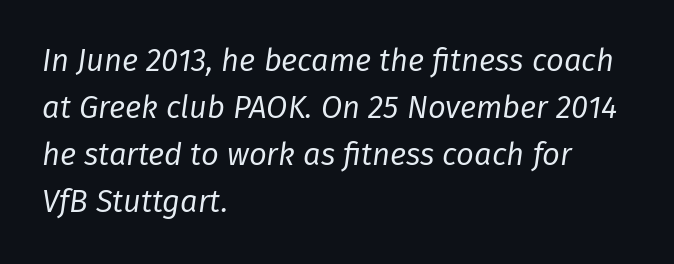
The image shows 31 px regular-weight type, italic (leaning right); set left-aligned, normal line spacing (1.52x), normal letter spacing, not underlined; low stroke contrast and a medium x-height.
